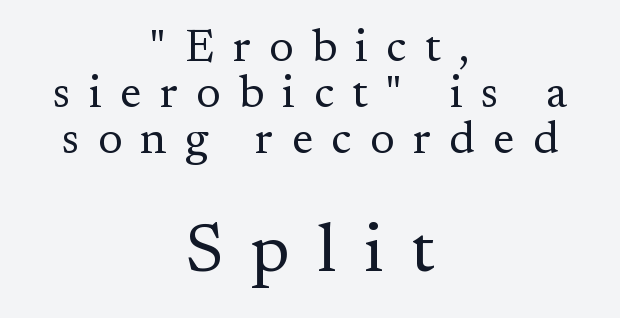
Q: Is the text bold? A: No.
Q: Is the text italic (slanted)? A: No, it is upright.
Q: Is the typeface a serif or a sans-serif typeface? A: Serif.
Q: Is the text underlined? A: No.
Q: How is the paragraph aligned? A: Centered.
Q: Is the spacing between letters normal or unusually wide? A: Unusually wide.
Q: Is the spacing between lines tight, normal or loose? A: Tight.
Q: Which block of text is set in a larger size, the first (top) or the second (bottom)? A: The second (bottom) one.
Q: Width (condensed, normal, or wide)? A: Normal.
Q: Stroke contrast? A: Medium.
Q: x-height? A: Small.
Q: Monospaced? A: No.
